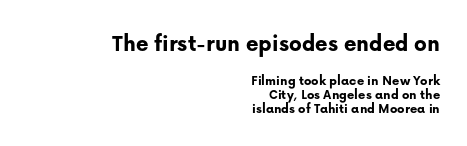
{"italic": "no", "bold": "yes", "underline": "no", "align": "right", "line_spacing": "tight", "line_spacing_ratio": 1.02, "letter_spacing": "normal", "letter_spacing_em": 0.0, "larger_block": "first", "size_ratio": 1.71, "glyph_px": 24}
